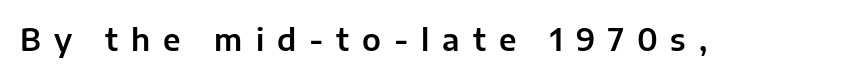
{"serif": "no", "italic": "no", "width": "normal", "stroke_contrast": "low", "x_height": "medium", "monospaced": "no", "underline": "no", "letter_spacing": "wide", "letter_spacing_em": 0.43, "glyph_px": 30}
